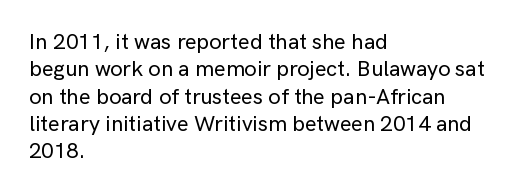
The lines are quadded left. Bare-footed words on every line. Notice how the stems are strictly vertical — no italics here. The gaps between neighbouring characters are ordinary and unremarkable.
